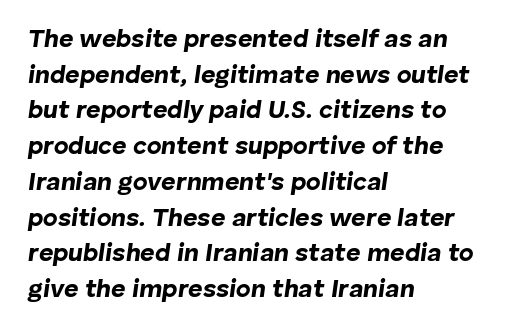
Q: Is the text bold? A: Yes.
Q: Is the text italic (slanted)? A: Yes, it leans right by about 8 degrees.
Q: Is the text underlined? A: No.
Q: How is the paragraph aligned? A: Left-aligned.
Q: Is the spacing between letters normal or unusually wide? A: Normal.
Q: Is the spacing between lines tight, normal or loose? A: Normal.
